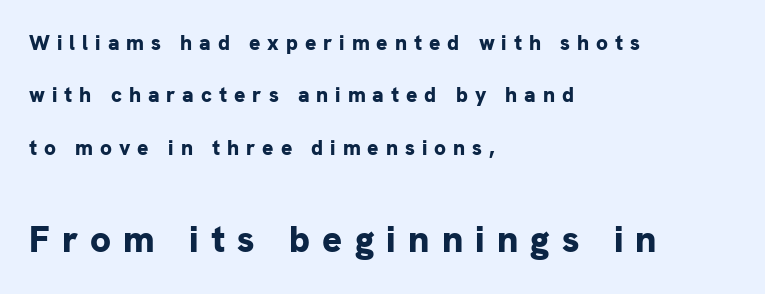
The image shows 37 px bold sans-serif type, upright; set left-aligned, loose line spacing (2.49x), unusually wide letter spacing (+0.33 em), not underlined; the second (bottom) block is 1.76x larger; low stroke contrast and a medium x-height.
